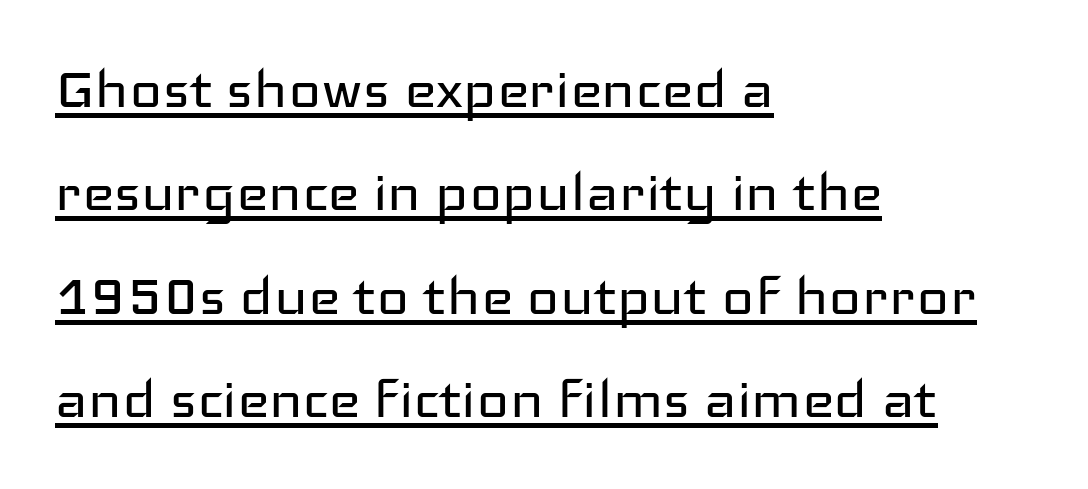
The image shows 69 px regular-weight, wide sans-serif type, upright; set left-aligned, normal line spacing (1.5x), normal letter spacing, underlined; low stroke contrast and a medium x-height.
